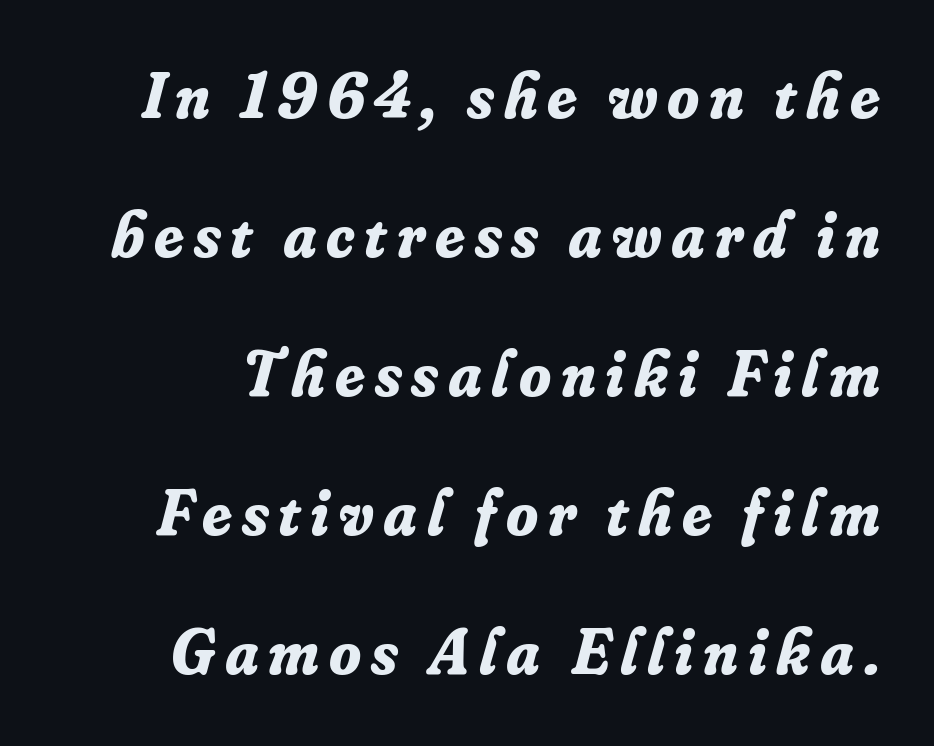
Vertically, the passage feels expansive, rows floating well apart. The rendering uses natural spacing where letterforms have individual widths. Examine the stroke ends and you'll spot serifs. Tall strokes in this sample are angled rather than plumb. The font is running at its bold setting. Words float on clear page, feet unadorned.
